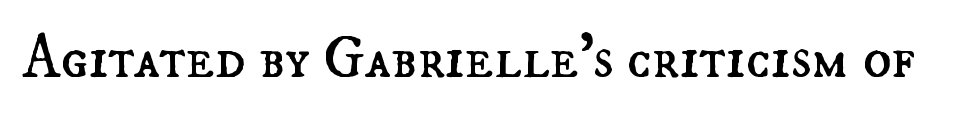
{"italic": "no", "bold": "no", "weight": "regular", "width": "normal", "stroke_contrast": "medium", "x_height": "small", "monospaced": "no", "underline": "no", "letter_spacing": "normal", "letter_spacing_em": 0.0, "glyph_px": 60}
